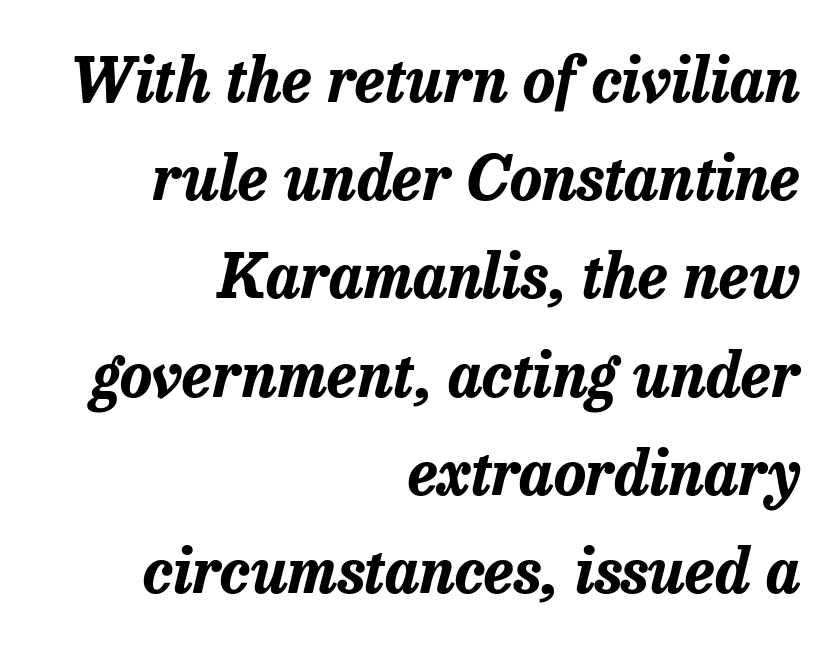
In CSS terms this would be text-align: right. Quick note: interline space is typical. The text carries the slant typical of an italic or oblique font. The rendering keeps characters at their native spacing. The foot of each line stays bare and open.
